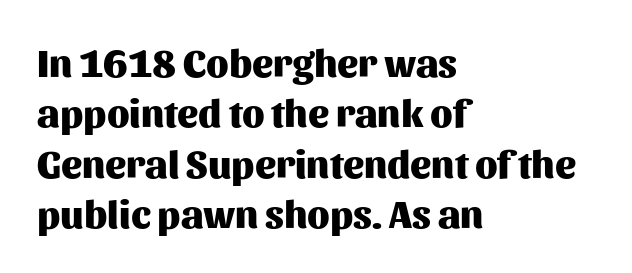
Q: Is the text bold? A: Yes.
Q: Is the text italic (slanted)? A: No, it is upright.
Q: Is the typeface a serif or a sans-serif typeface? A: Sans-serif.
Q: Is the text underlined? A: No.
Q: How is the paragraph aligned? A: Left-aligned.
Q: Is the spacing between letters normal or unusually wide? A: Normal.
Q: Is the spacing between lines tight, normal or loose? A: Normal.
Q: Width (condensed, normal, or wide)? A: Normal.
Q: Stroke contrast? A: Medium.
Q: x-height? A: Medium.
Q: Monospaced? A: No.
